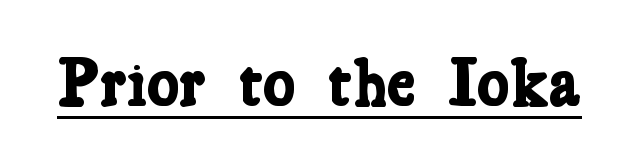
A full-strength bold gives these letters their thick strokes. The type is set solid horizontally, with unmodified tracking. Check where the strokes stop: tiny serifs finish them off. Varying glyph widths throughout — classic text-font behaviour.
